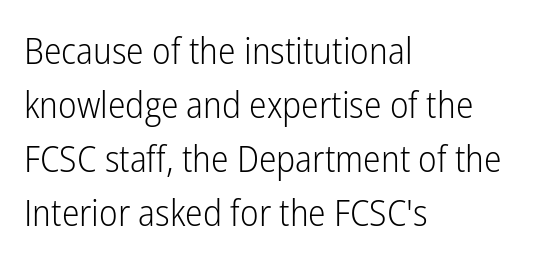
The characters display no serif detailing; their extremities are plain. A typesetter would call this zero additional tracking. The rendering uses a moderate line-height, typical for paragraphs. A bare baseline throughout the passage.
